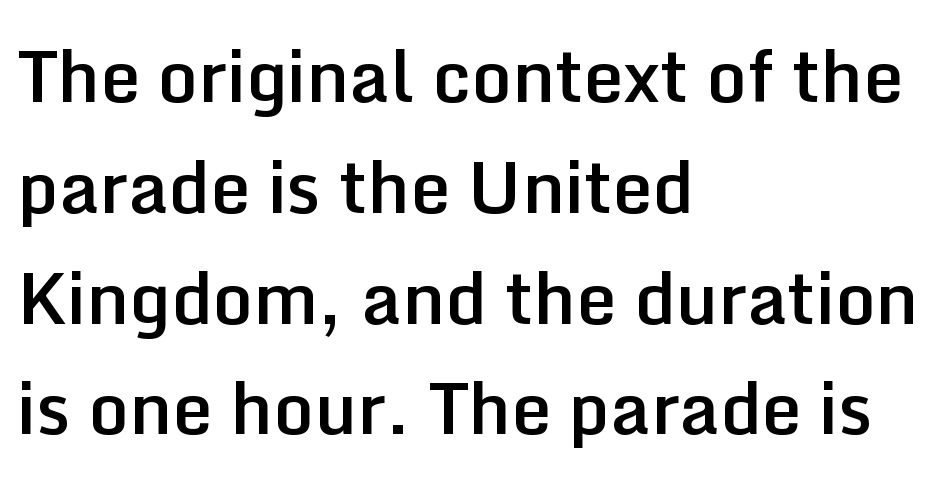
{"serif": "no", "italic": "no", "bold": "semi", "weight": "semibold", "width": "normal", "stroke_contrast": "low", "x_height": "medium", "monospaced": "no", "underline": "no", "align": "left", "line_spacing": "normal", "line_spacing_ratio": 1.56, "letter_spacing": "normal", "letter_spacing_em": 0.0, "glyph_px": 71}
